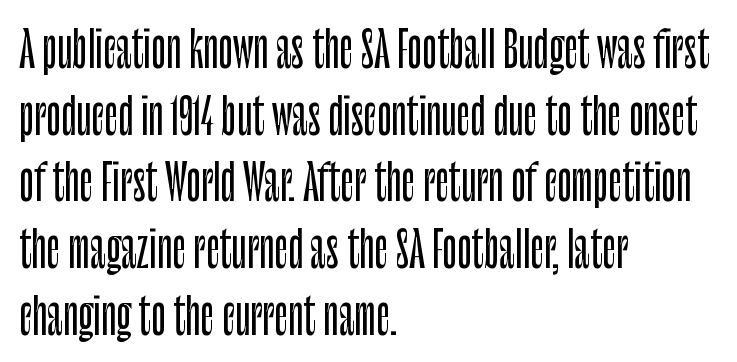
{"serif": "no", "italic": "no", "width": "condensed", "stroke_contrast": "low", "x_height": "large", "monospaced": "no", "underline": "no", "align": "left", "line_spacing": "normal", "line_spacing_ratio": 1.39, "letter_spacing": "normal", "letter_spacing_em": 0.0, "glyph_px": 48}
